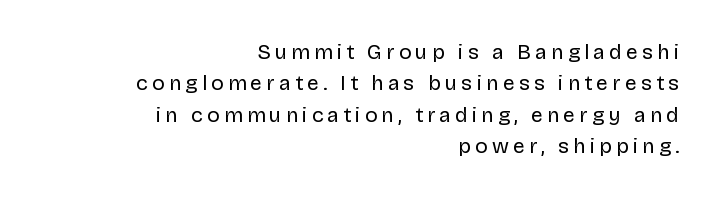
Summary of vertical rhythm: regular, with standard interline spacing. The face looks like a standard text weight, possibly lighter. These lines stack with their right ends in a neat column. The tracking jumps out immediately: characters are airy and widely separated. Italic: no, the glyphs are upright roman. The zone under the glyphs is completely vacant.
